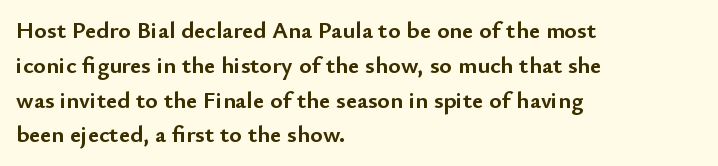
The image shows 24 px bold type, upright; set left-aligned, normal line spacing (1.45x), normal letter spacing, not underlined.
